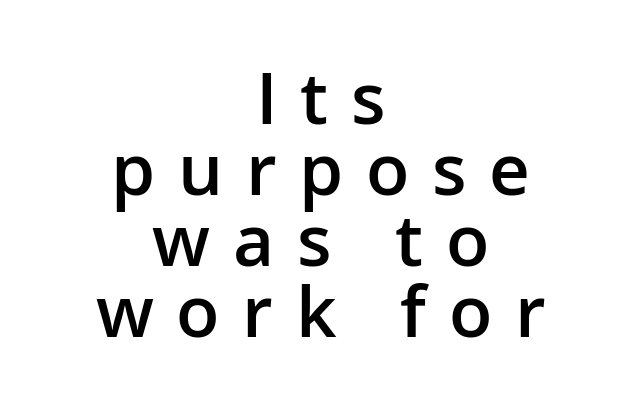
Bare-footed words on every line. The rendering uses a semibold face; strokes are thickened but not to full bold. Each line is balanced around a shared central axis. A typesetter would label this face a sans. Summary of vertical rhythm: compact, with narrow interline spacing.
